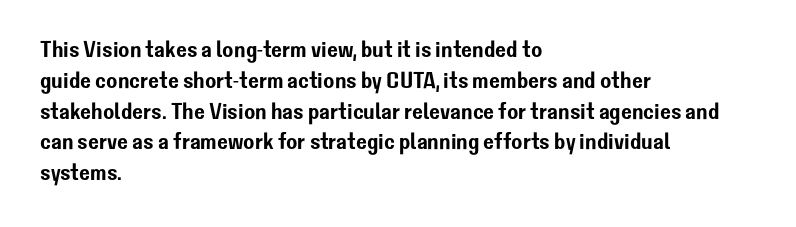
Q: Is the text italic (slanted)? A: No, it is upright.
Q: Is the text underlined? A: No.
Q: How is the paragraph aligned? A: Left-aligned.
Q: Is the spacing between letters normal or unusually wide? A: Normal.
Q: Is the spacing between lines tight, normal or loose? A: Normal.
